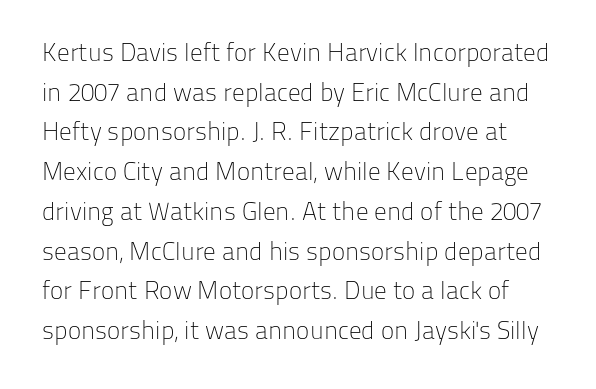
The image shows 25 px text type, upright; set normal line spacing (1.59x), normal letter spacing, not underlined.
